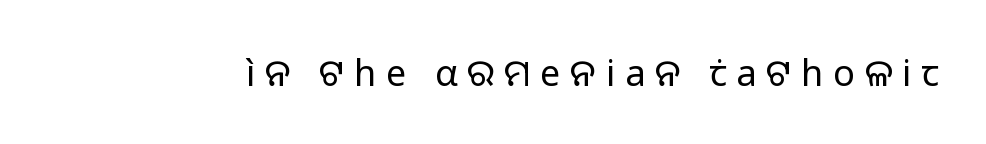
The image shows 36 px regular-weight sans-serif type, upright; set unusually wide letter spacing (+0.27 em), not underlined; low stroke contrast and a medium x-height.
